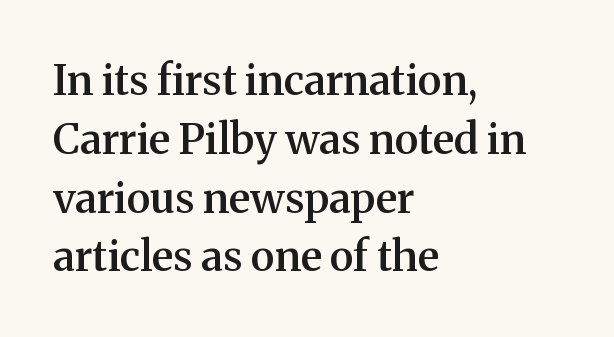
Stroke thickness is moderately raised; the sample reads as semibold. If you measured baseline to baseline, you'd find a middling distance. Serifs: yes, visible at the terminals of the letterforms. A student would call this left alignment; a typographer would say flush left, rag right. The passage shown is typed in a proportional face where columns would drift. The tracking reads as untouched default to a designer's eye.
